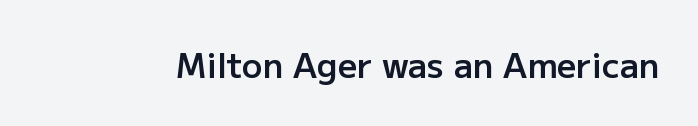
Q: Is the text bold? A: Semi-bold.
Q: Is the text italic (slanted)? A: No, it is upright.
Q: Is the typeface a serif or a sans-serif typeface? A: Sans-serif.
Q: Is the text underlined? A: No.
Q: Is the spacing between letters normal or unusually wide? A: Normal.
Q: Width (condensed, normal, or wide)? A: Normal.
Q: Stroke contrast? A: Low.
Q: x-height? A: Medium.
Q: Monospaced? A: No.
